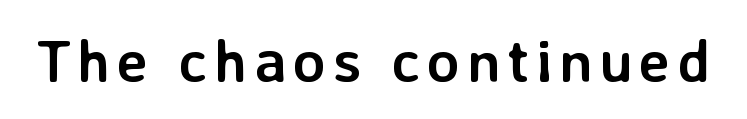
Q: Is the text bold? A: Yes.
Q: Is the text italic (slanted)? A: No, it is upright.
Q: Is the typeface a serif or a sans-serif typeface? A: Sans-serif.
Q: Is the text underlined? A: No.
Q: Width (condensed, normal, or wide)? A: Normal.
Q: Stroke contrast? A: Low.
Q: x-height? A: Medium.
Q: Monospaced? A: No.
